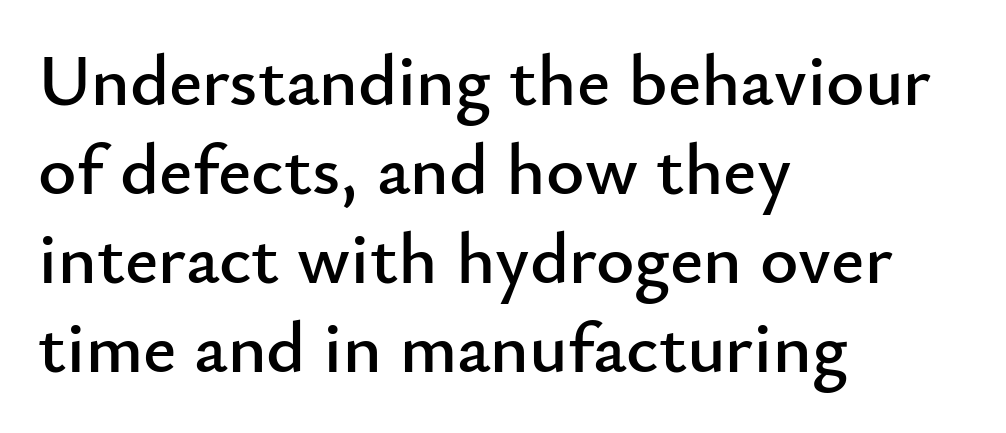
{"serif": "no", "italic": "no", "width": "normal", "stroke_contrast": "low", "x_height": "small", "monospaced": "no", "underline": "no", "align": "left", "line_spacing_ratio": 1.22, "letter_spacing": "normal", "letter_spacing_em": 0.0, "glyph_px": 73}
